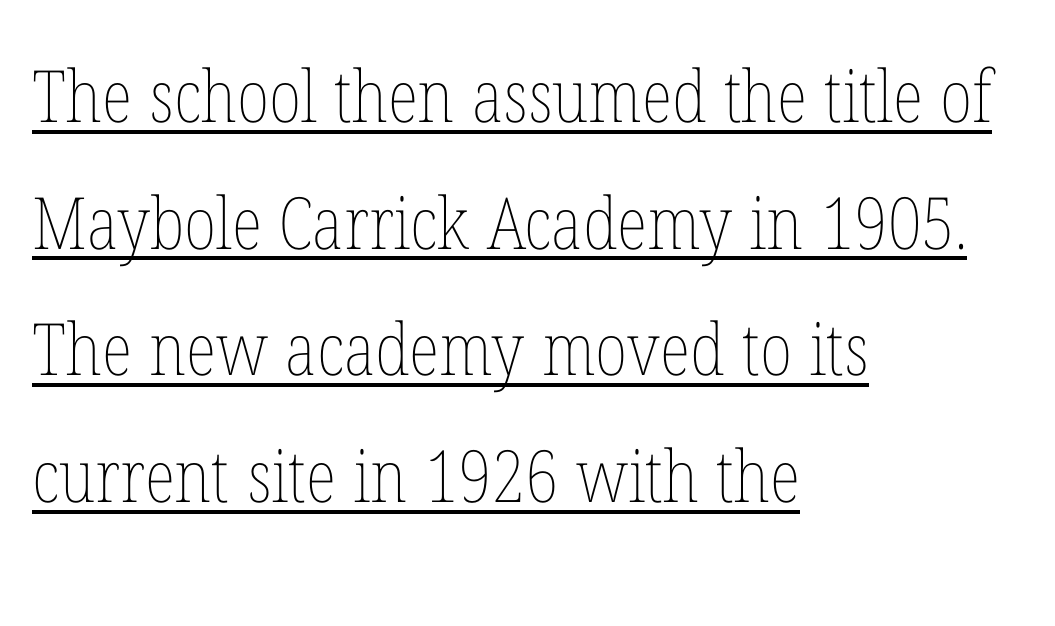
{"italic": "no", "bold": "no", "weight": "thin", "width": "condensed", "stroke_contrast": "low", "x_height": "medium", "monospaced": "no", "underline": "yes", "align": "left", "line_spacing_ratio": 1.76, "letter_spacing": "normal", "letter_spacing_em": 0.0, "glyph_px": 72}
